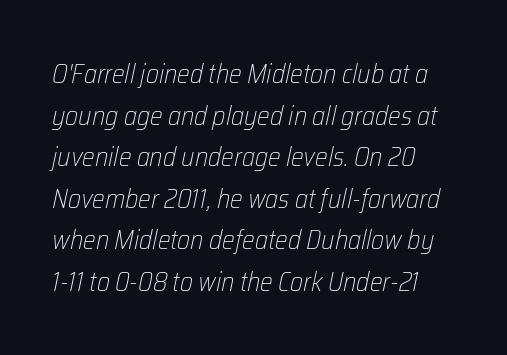
Q: Is the text bold? A: No.
Q: Is the text italic (slanted)? A: Yes, it leans right by about 12 degrees.
Q: Is the text underlined? A: No.
Q: Is the spacing between letters normal or unusually wide? A: Normal.
Q: Is the spacing between lines tight, normal or loose? A: Normal.
